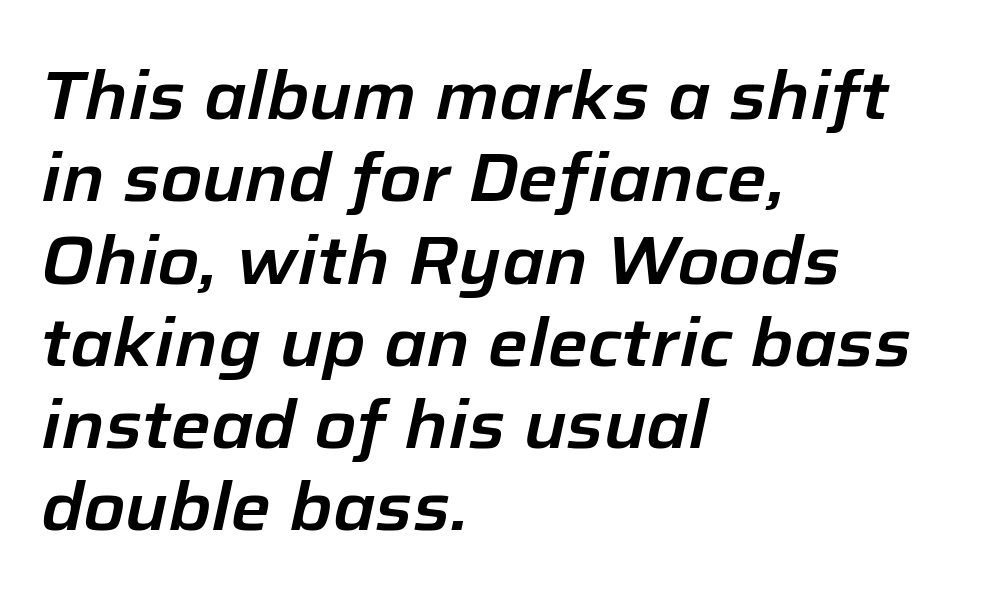
Q: Is the text italic (slanted)? A: Yes, it leans right by about 12 degrees.
Q: Is the text underlined? A: No.
Q: How is the paragraph aligned? A: Left-aligned.
Q: Is the spacing between letters normal or unusually wide? A: Normal.
Q: Width (condensed, normal, or wide)? A: Normal.
Q: Stroke contrast? A: Low.
Q: x-height? A: Medium.
Q: Monospaced? A: No.
